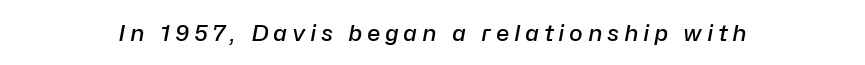
{"italic": "yes", "lean": "right", "slant_degrees": 10, "bold": "semi", "underline": "no", "letter_spacing": "wide", "letter_spacing_em": 0.2, "glyph_px": 23}
